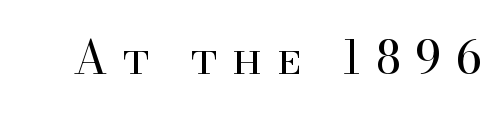
These lines are rendered in a variable-pitch font. Old-style or modern, the face here clearly has serifs. Honestly, the letter spacing is so wide it's the main thing you notice. Stroke thickness stays within the range of a standard reading face or lighter.
